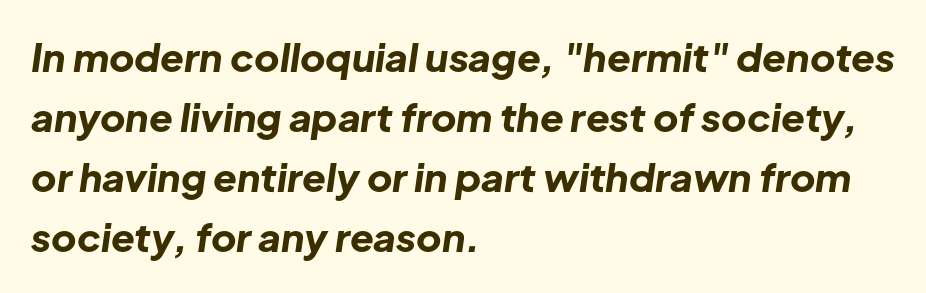
The image shows 39 px bold type, italic (leaning right); set left-aligned, normal line spacing (1.54x), normal letter spacing, not underlined; low stroke contrast and a medium x-height.
